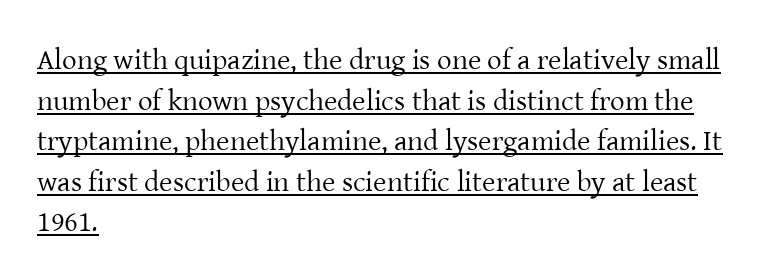
Ordinary non-slanted type is in use. Check where the strokes stop: tiny serifs finish them off. In CSS terms this would be text-align: left. Glance below the letters and you will spot a drawn line.
